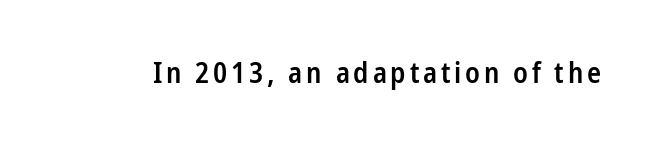
Q: Is the text bold? A: Semi-bold.
Q: Is the text italic (slanted)? A: No, it is upright.
Q: Is the typeface a serif or a sans-serif typeface? A: Sans-serif.
Q: Is the text underlined? A: No.
Q: Width (condensed, normal, or wide)? A: Condensed.
Q: Stroke contrast? A: Low.
Q: x-height? A: Medium.
Q: Monospaced? A: No.
